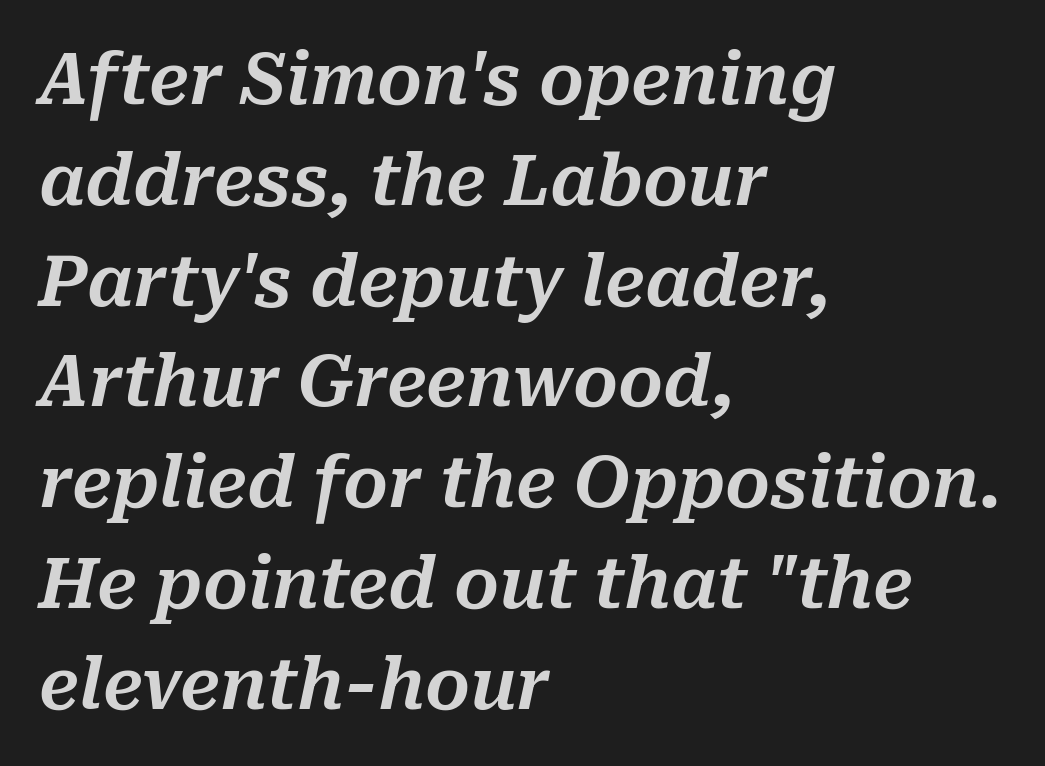
{"italic": "yes", "lean": "right", "slant_degrees": 10, "width": "normal", "stroke_contrast": "medium", "x_height": "medium", "monospaced": "no", "underline": "no", "align": "left", "line_spacing": "normal", "line_spacing_ratio": 1.44, "letter_spacing": "normal", "letter_spacing_em": 0.0, "glyph_px": 70}
